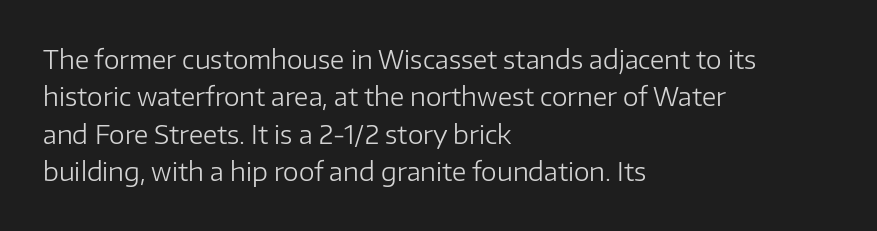
In CSS terms this would be text-align: left. Descenders are the only things crossing below the line. One glance says typical: line gaps are just what's usual. This is the regular roman posture of the typeface.
